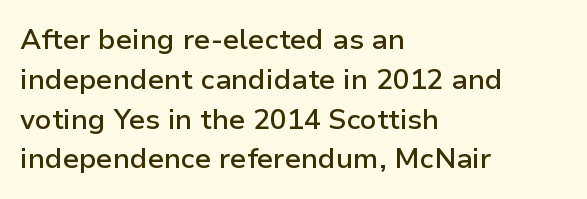
Here the designer chose a conventional face with non-uniform glyph widths. Letters rest on an invisible, unmarked baseline. How are the letters spaced? Ordinarily, with no added tracking. The compositor pushed each line to the left boundary. The passage shown is typeset with a sans-serif family.
